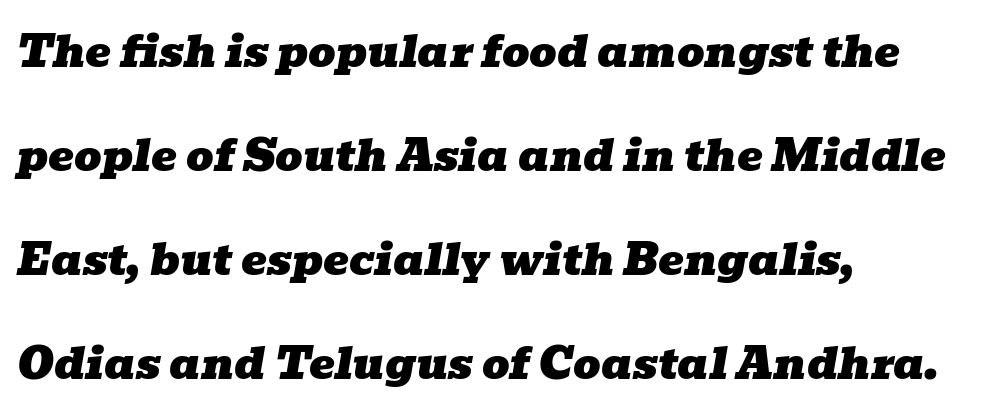
The image shows 43 px wide serif type, italic (leaning right); set left-aligned, loose line spacing (2.42x), normal letter spacing, not underlined; low stroke contrast and a medium x-height.
